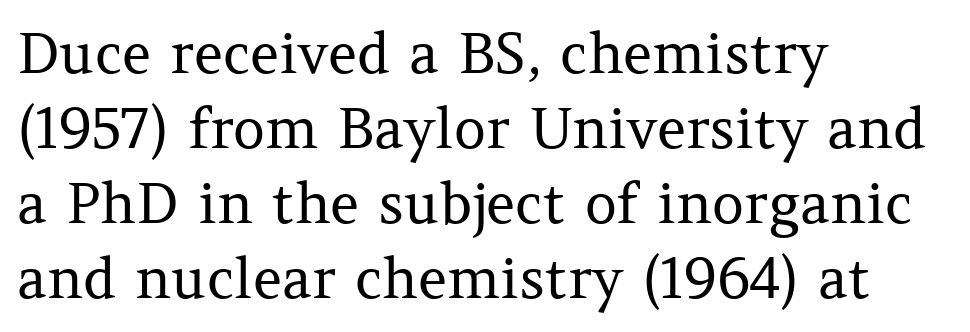
Is the block centered? No — it sits flush against the left margin. Characters remain perfectly vertical along every line. Yep, those are serifs on the letters. The face used here is proportionally spaced, like ordinary book or web type. This rendering leaves character spacing at its baseline value. The lines sit at an ordinary, default distance from one another.
